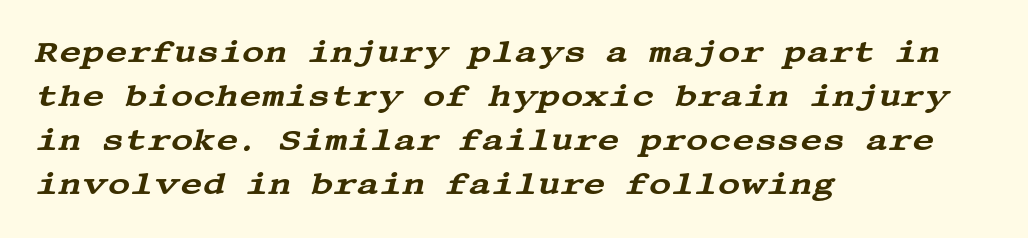
The image shows 31 px wide serif type, italic (leaning right); set left-aligned, normal line spacing (1.42x), normal letter spacing, not underlined; medium stroke contrast and a large x-height.
